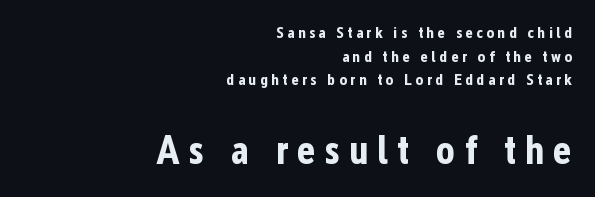
{"serif": "no", "italic": "no", "bold": "yes", "weight": "bold", "width": "condensed", "stroke_contrast": "low", "x_height": "medium", "monospaced": "no", "underline": "no", "align": "right", "line_spacing": "normal", "line_spacing_ratio": 1.47, "letter_spacing": "wide", "letter_spacing_em": 0.22, "larger_block": "second", "size_ratio": 2.5, "glyph_px": 40}
